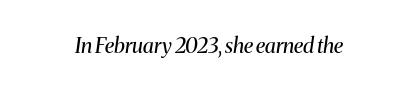
Q: Is the text bold? A: No.
Q: Is the text italic (slanted)? A: Yes, it leans right by about 8 degrees.
Q: Is the text underlined? A: No.
Q: Is the spacing between letters normal or unusually wide? A: Normal.
